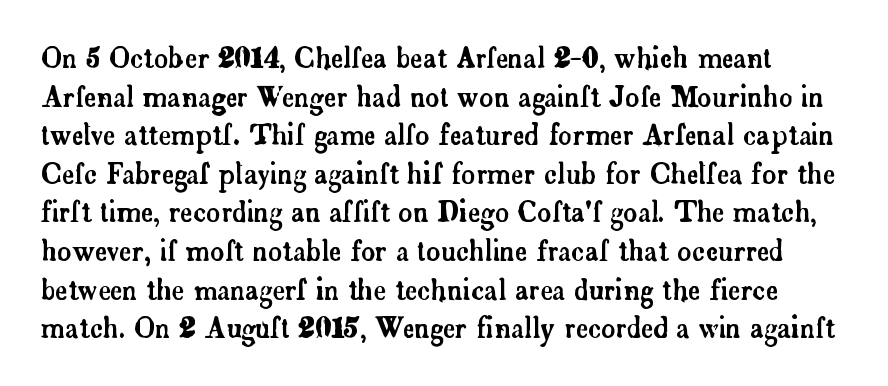
{"italic": "no", "underline": "no", "line_spacing": "normal", "line_spacing_ratio": 1.43, "letter_spacing": "normal", "letter_spacing_em": 0.0, "glyph_px": 27}
